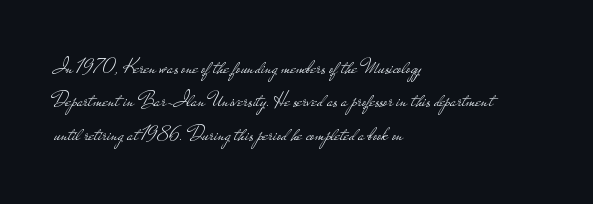
{"bold": "no", "underline": "no", "align": "left", "line_spacing": "normal", "line_spacing_ratio": 1.59, "letter_spacing": "normal", "letter_spacing_em": 0.0, "glyph_px": 21}
